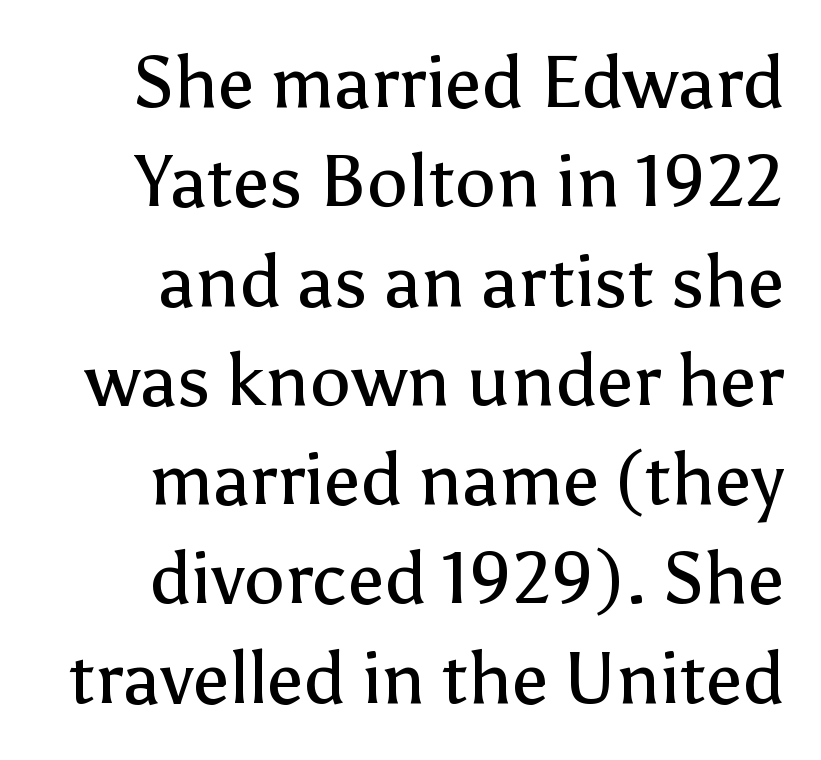
{"serif": "no", "italic": "no", "bold": "no", "weight": "regular", "width": "normal", "stroke_contrast": "low", "x_height": "medium", "monospaced": "no", "underline": "no", "align": "right", "line_spacing": "normal", "line_spacing_ratio": 1.36, "letter_spacing": "normal", "letter_spacing_em": 0.0, "glyph_px": 73}
